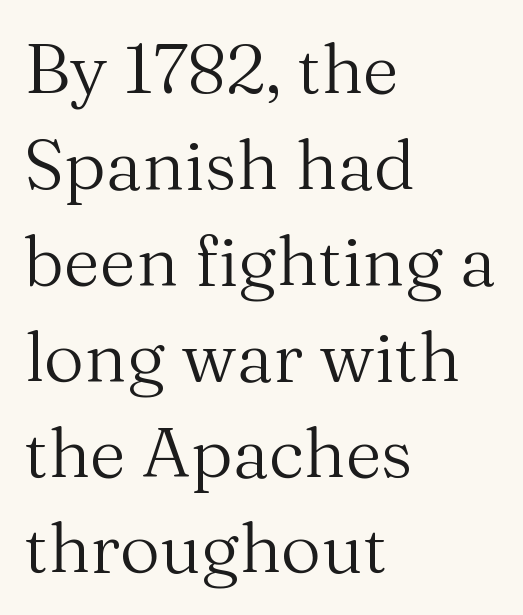
Reading down the column, the eye jumps a familiar distance to each next line. Do the letters lean? They stand straight. The passage shown is typed in a proportional face where columns would drift. Reading down the block, your eye returns to a fixed left position each line.
